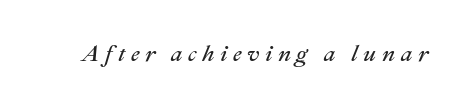
Q: Is the text bold? A: No.
Q: Is the text italic (slanted)? A: Yes, it leans right by about 22 degrees.
Q: Is the text underlined? A: No.
Q: Is the spacing between letters normal or unusually wide? A: Unusually wide.
